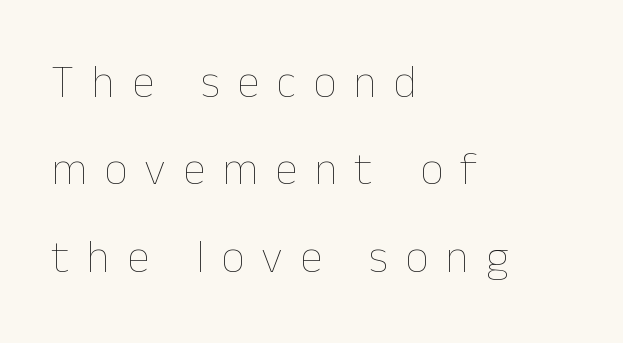
The passage is arranged the way most books set body copy — flush left. The passage shown is not underscored anywhere. A great deal of white space separates one row of letters from the next. These lines are rendered in a variable-pitch font.
